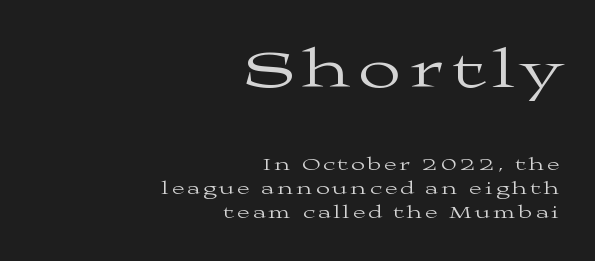
Type size steps down from the first block to the second. In CSS terms this would be text-align: right. You can tell it's not italic because the verticals are truly vertical. Lines of text with bare space underneath. The weight would be labelled regular, book, light, or lighter still.
